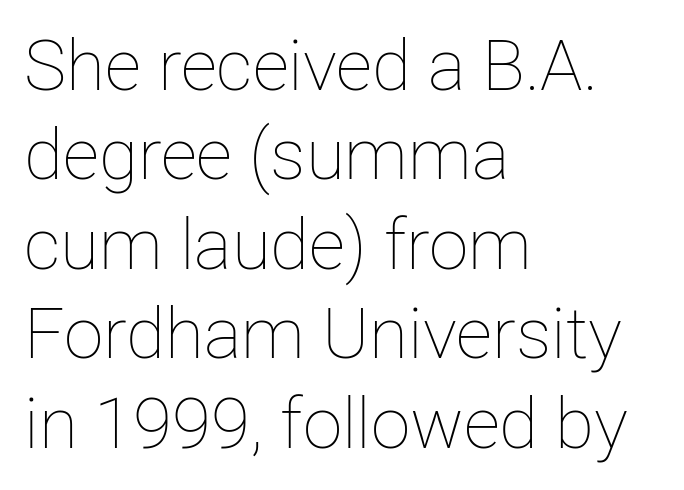
The image shows 71 px thin type, upright; set left-aligned, normal line spacing (1.26x), normal letter spacing, not underlined; low stroke contrast and a medium x-height.
